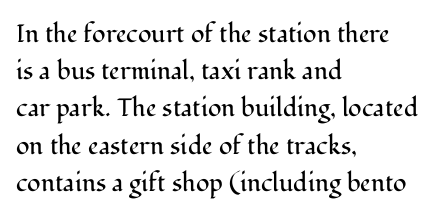
{"italic": "no", "bold": "no", "underline": "no", "align": "left", "line_spacing": "normal", "line_spacing_ratio": 1.49, "letter_spacing": "normal", "letter_spacing_em": 0.0, "glyph_px": 25}
